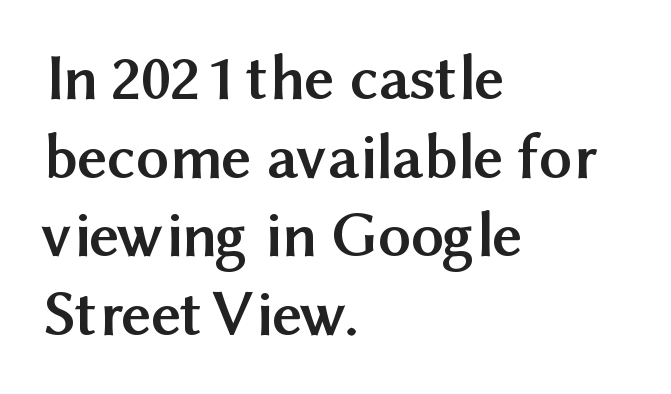
{"serif": "no", "italic": "no", "bold": "yes", "weight": "semibold", "width": "normal", "stroke_contrast": "medium", "x_height": "medium", "monospaced": "no", "underline": "no", "align": "left", "line_spacing_ratio": 1.21, "letter_spacing": "normal", "letter_spacing_em": 0.0, "glyph_px": 65}
